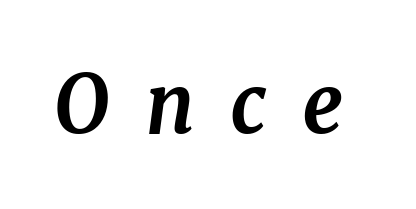
{"serif": "yes", "italic": "yes", "lean": "right", "slant_degrees": 7, "bold": "yes", "weight": "bold", "width": "normal", "stroke_contrast": "medium", "x_height": "medium", "monospaced": "no", "underline": "no", "letter_spacing": "wide", "letter_spacing_em": 0.44, "glyph_px": 80}
